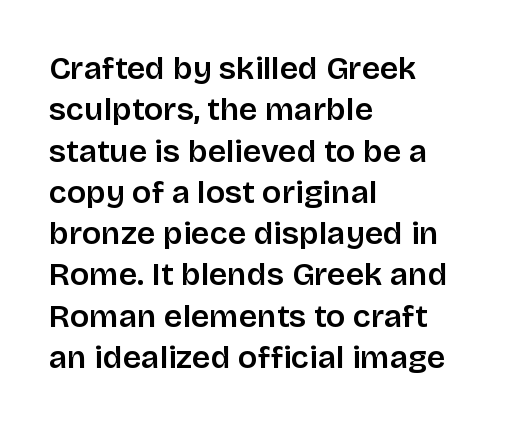
The image shows 32 px sans-serif type, upright; set left-aligned, normal line spacing (1.29x), normal letter spacing, not underlined; low stroke contrast and a large x-height.
